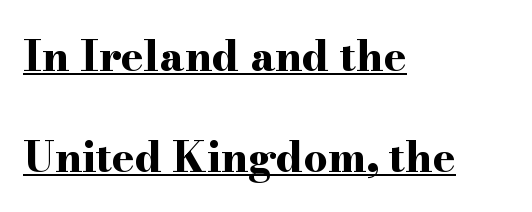
This sample carries an underscore along the baseline area. Vertical spacing — loose. The typesetter chose a ragged-right arrangement here. It's the straight-up-and-down kind of type. No extra tracking has been applied to these lines. Each letter keeps its own natural width here, so spacing adapts to shape.
